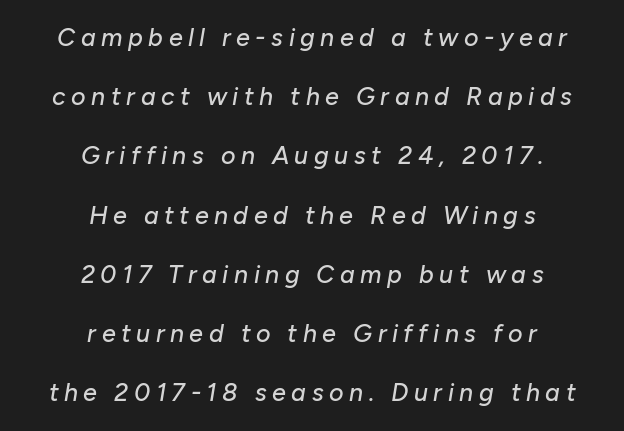
{"italic": "yes", "lean": "right", "slant_degrees": 10, "underline": "no", "align": "center", "line_spacing": "loose", "line_spacing_ratio": 2.37, "letter_spacing": "wide", "letter_spacing_em": 0.22, "glyph_px": 25}
